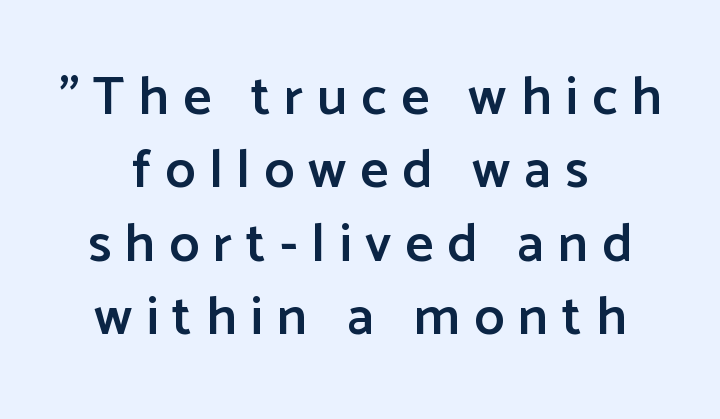
Q: Is the text bold? A: Semi-bold.
Q: Is the text italic (slanted)? A: No, it is upright.
Q: Is the typeface a serif or a sans-serif typeface? A: Sans-serif.
Q: Is the text underlined? A: No.
Q: How is the paragraph aligned? A: Centered.
Q: Is the spacing between letters normal or unusually wide? A: Unusually wide.
Q: Is the spacing between lines tight, normal or loose? A: Normal.
Q: Width (condensed, normal, or wide)? A: Normal.
Q: Stroke contrast? A: Low.
Q: x-height? A: Medium.
Q: Monospaced? A: No.
